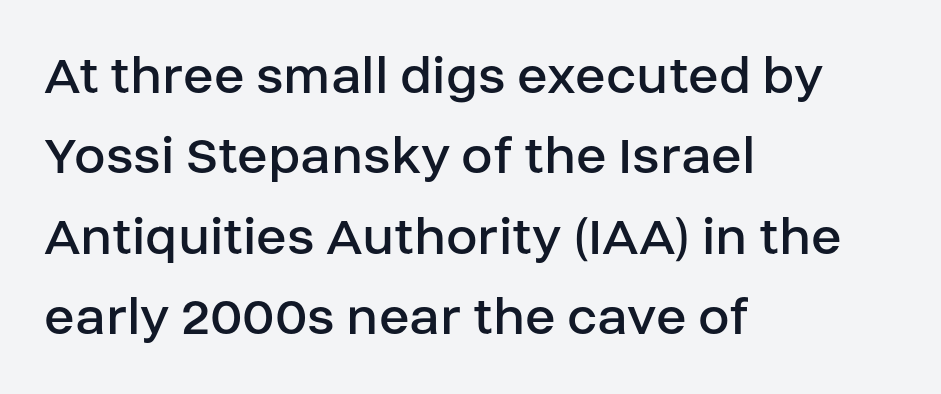
The image shows 57 px regular-weight sans-serif type, upright; set left-aligned, normal line spacing (1.41x), normal letter spacing, not underlined; low stroke contrast and a large x-height.
